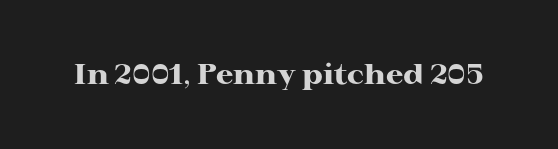
Q: Is the text bold? A: Yes.
Q: Is the text italic (slanted)? A: No, it is upright.
Q: Is the typeface a serif or a sans-serif typeface? A: Serif.
Q: Is the text underlined? A: No.
Q: Is the spacing between letters normal or unusually wide? A: Normal.
Q: Width (condensed, normal, or wide)? A: Wide.
Q: Stroke contrast? A: High.
Q: x-height? A: Medium.
Q: Monospaced? A: No.
